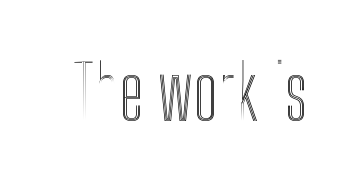
Q: Is the text italic (slanted)? A: No, it is upright.
Q: Is the text underlined? A: No.
Q: Is the spacing between letters normal or unusually wide? A: Normal.
Q: Width (condensed, normal, or wide)? A: Condensed.
Q: x-height? A: Medium.
Q: Monospaced? A: No.
